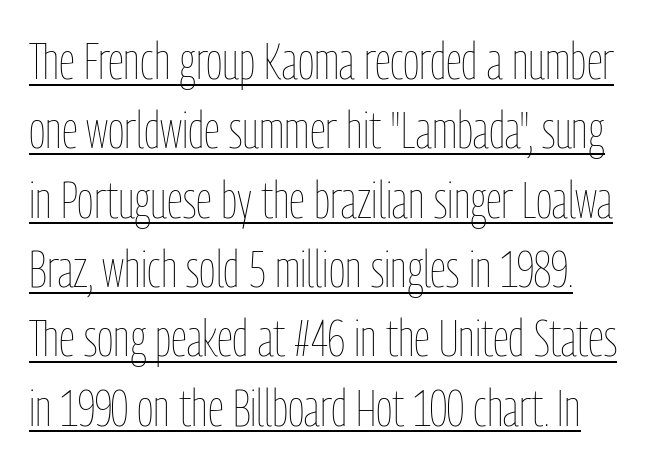
These lines were composed using upright roman letters. Caption: face not bold, strokes unweighted. Looks like someone drew a line under every word here. The passage shown is typed in a proportional face where columns would drift.
